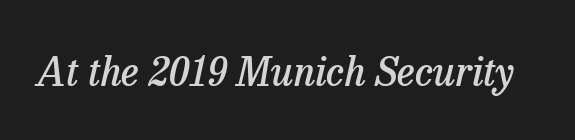
Proportional: the letters do not fall into vertical columns. The passage shown is typeset with a serif family. The string is rendered with underlining switched off. The letters sit at their default tracking, neither squeezed nor spread. The specimen reads as italic at a glance.
